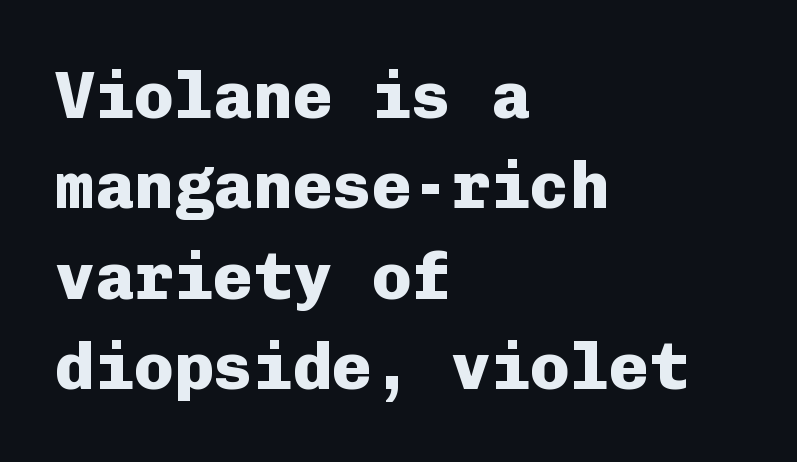
Q: Is the text bold? A: Yes.
Q: Is the text italic (slanted)? A: No, it is upright.
Q: Is the typeface a serif or a sans-serif typeface? A: Sans-serif.
Q: Is the text underlined? A: No.
Q: How is the paragraph aligned? A: Left-aligned.
Q: Is the spacing between letters normal or unusually wide? A: Normal.
Q: Is the spacing between lines tight, normal or loose? A: Normal.
Q: Width (condensed, normal, or wide)? A: Normal.
Q: Stroke contrast? A: Low.
Q: x-height? A: Medium.
Q: Monospaced? A: Yes.
